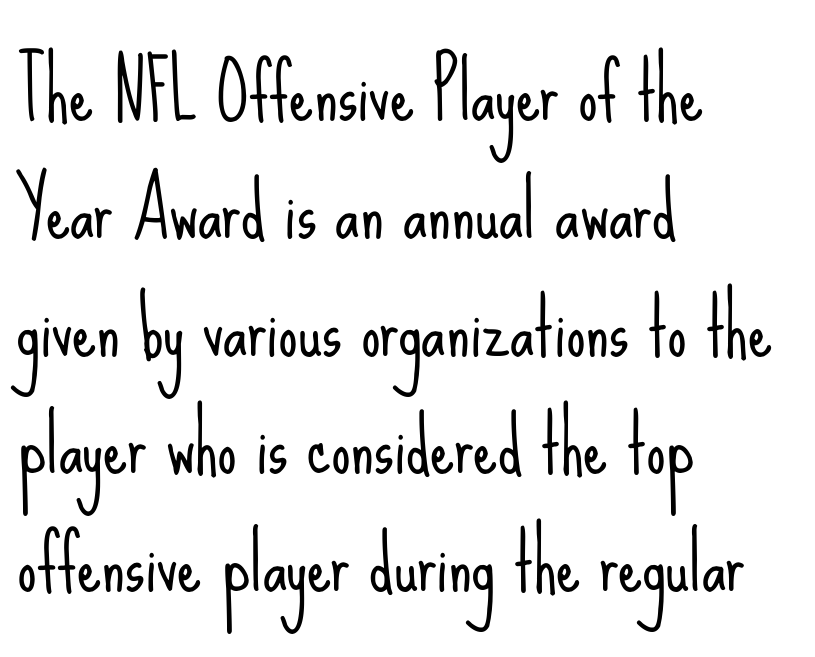
The image shows 77 px light, condensed sans-serif type, upright; set left-aligned, normal line spacing (1.53x), normal letter spacing, not underlined; low stroke contrast and a small x-height.
